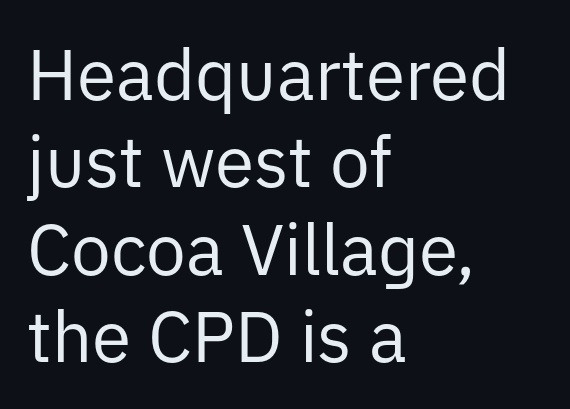
{"serif": "no", "italic": "no", "bold": "no", "weight": "regular", "width": "normal", "stroke_contrast": "low", "x_height": "medium", "monospaced": "no", "underline": "no", "align": "left", "line_spacing_ratio": 1.23, "letter_spacing": "normal", "letter_spacing_em": 0.0, "glyph_px": 71}
